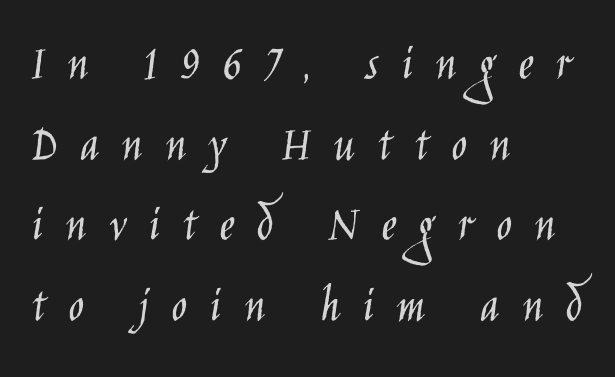
The image shows 52 px light, condensed sans-serif type; set left-aligned, normal line spacing (1.55x), unusually wide letter spacing (+0.43 em), not underlined; low stroke contrast and a large x-height.
